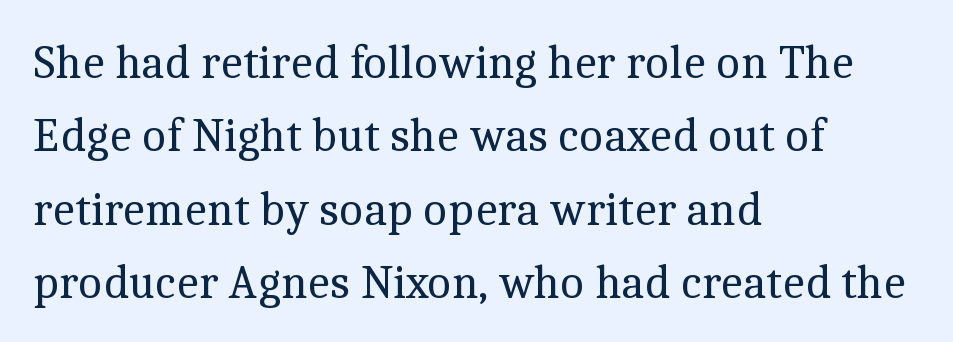
Q: Is the text bold? A: No.
Q: Is the text italic (slanted)? A: No, it is upright.
Q: Is the typeface a serif or a sans-serif typeface? A: Serif.
Q: Is the text underlined? A: No.
Q: How is the paragraph aligned? A: Left-aligned.
Q: Is the spacing between letters normal or unusually wide? A: Normal.
Q: Is the spacing between lines tight, normal or loose? A: Normal.
Q: Width (condensed, normal, or wide)? A: Normal.
Q: x-height? A: Medium.
Q: Monospaced? A: No.
